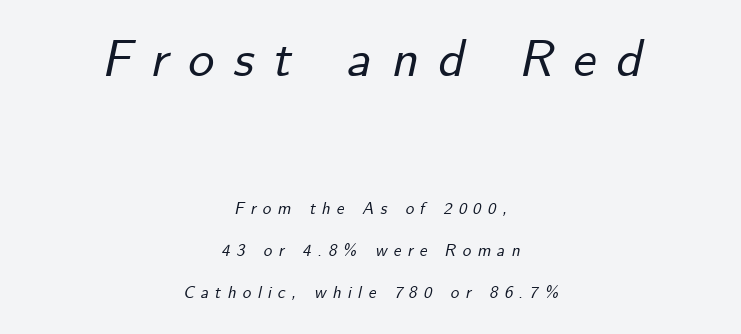
These lines stack symmetrically, like a column narrowing and widening about its center. Proportional: the letters do not fall into vertical columns. In terms of posture, this sample is oblique. Substantial extra tracking has been applied to these lines. Type without underlining. Loosely led — the rows are spread out.
